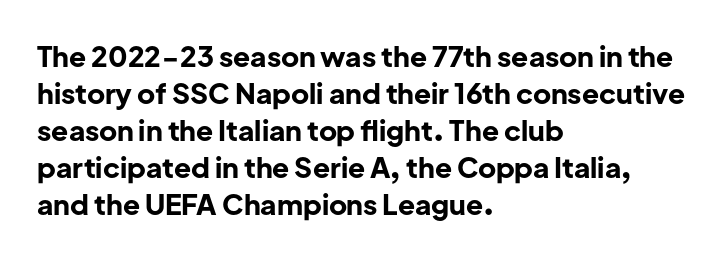
The face used here is rendered with its standard letterfit. The passage shown is typeset with a sans-serif family. Notice how descenders clear the ascenders below comfortably — that's standard leading. Note the varied advance widths — an 'i' is clearly narrower than an 'm'. The ragged edge is on the right, which tells us the setting is flush left. The string is rendered with underlining switched off.
